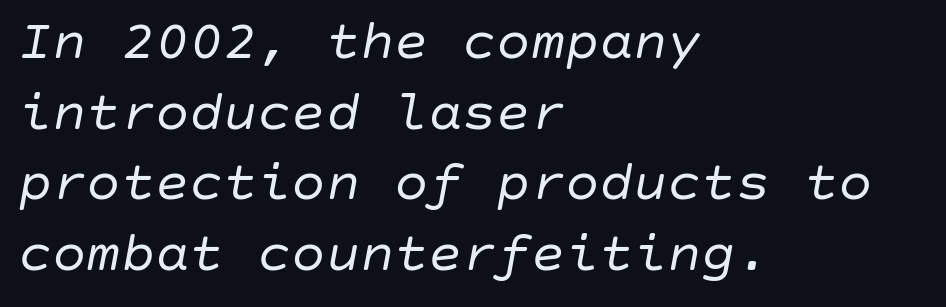
Each stroke keeps to a modest, everyday thickness or less. Every character sits at an angle, as italics do. Glyph-to-glyph distance matches everyday printed text. The rendering anchors every line to the left-hand side. Underlining? Definitely not there.
